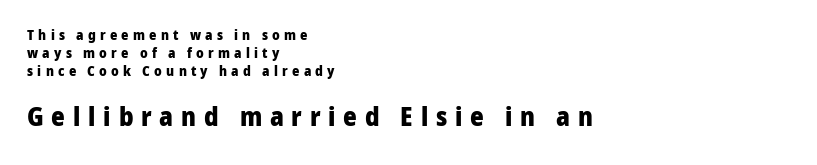
The image shows 26 px bold type, upright; set left-aligned, normal line spacing (1.3x), unusually wide letter spacing (+0.3 em), not underlined; the second (bottom) block is 1.86x larger.
